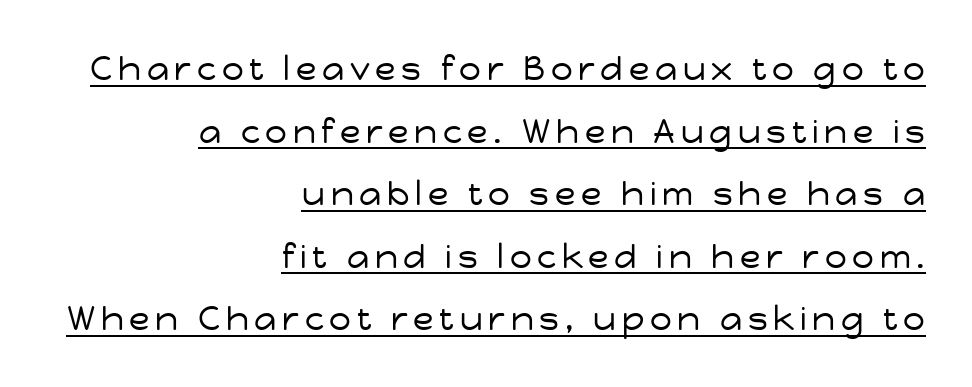
{"serif": "no", "italic": "no", "bold": "no", "weight": "regular", "width": "normal", "stroke_contrast": "low", "x_height": "medium", "monospaced": "no", "underline": "yes", "align": "right", "line_spacing_ratio": 1.84, "glyph_px": 34}
